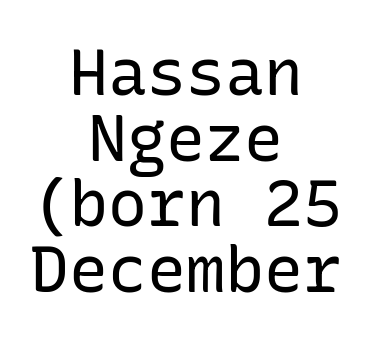
Does the lettering tilt? It doesn't — this is upright. No chunkiness to these letters — they're not bold. Short and long lines alike share a common midpoint. This sample trades vertical openness for compactness between lines. Tracking here is standard; glyphs follow each other at the usual distance. Nope, no serifs anywhere on these letters.
